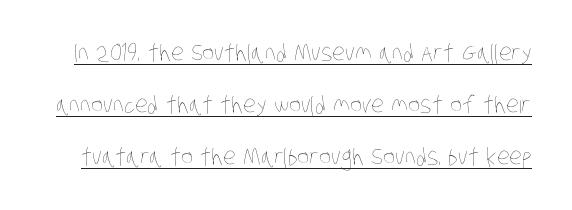
Q: Is the text bold? A: No.
Q: Is the text underlined? A: Yes.
Q: Is the spacing between letters normal or unusually wide? A: Normal.
Q: Is the spacing between lines tight, normal or loose? A: Loose.
